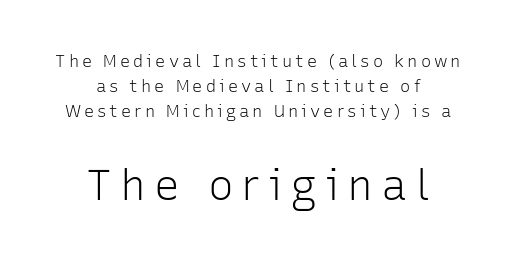
Any mark beneath the type? The region is blank. Heaviness? Minimal to ordinary, like unemphasized prose. Line spacing here is normal. Teacher's note: observe the equal gaps on both sides — that is centered alignment. Classification — sans serif. Spacing verdict: proportional, widths tailored to each character.
